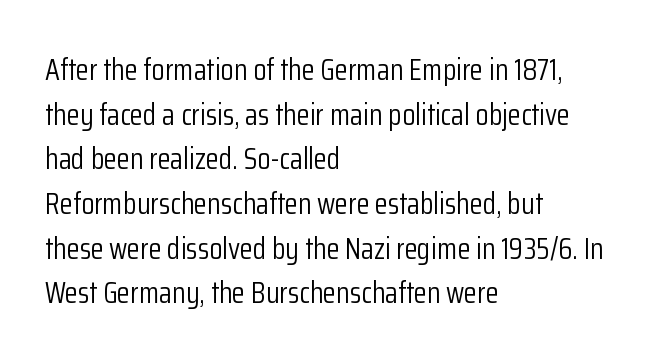
How would I describe the line gaps? Plain and ordinary. Line starts are locked; line ends wander. Counters stay open thanks to moderate or lighter strokes. The tracking reads as untouched default to a designer's eye. The letters advance in unequal steps, a hallmark of proportional type. Unlike italic type, these characters show no tilt at all.
